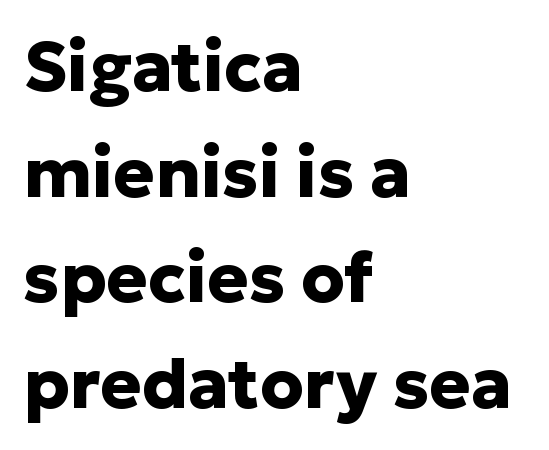
The image shows 69 px heavy sans-serif type, upright; set left-aligned, normal line spacing (1.53x), normal letter spacing, not underlined; low stroke contrast and a medium x-height.
